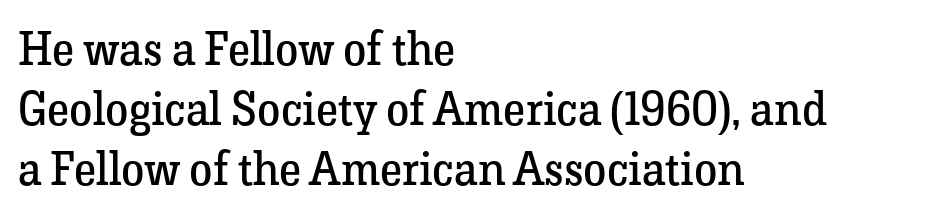
Q: Is the text bold? A: No.
Q: Is the text italic (slanted)? A: No, it is upright.
Q: Is the typeface a serif or a sans-serif typeface? A: Serif.
Q: Is the text underlined? A: No.
Q: How is the paragraph aligned? A: Left-aligned.
Q: Is the spacing between letters normal or unusually wide? A: Normal.
Q: Is the spacing between lines tight, normal or loose? A: Normal.
Q: Width (condensed, normal, or wide)? A: Normal.
Q: Stroke contrast? A: Low.
Q: x-height? A: Medium.
Q: Monospaced? A: No.
